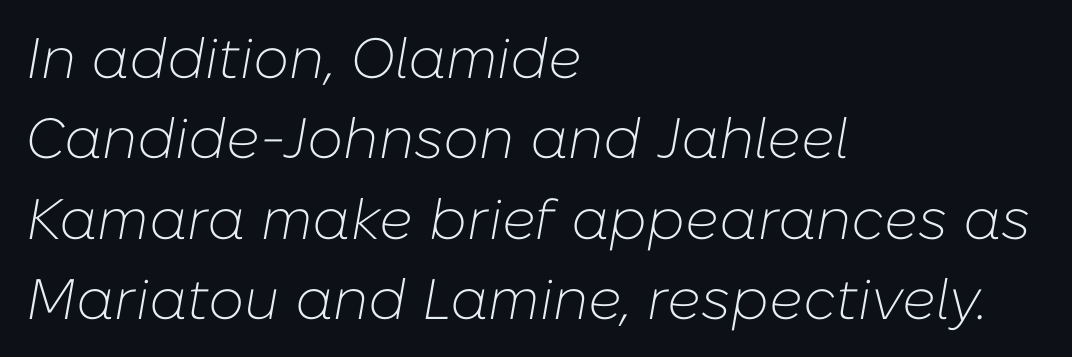
Q: Is the text bold? A: No.
Q: Is the text italic (slanted)? A: Yes, it leans right by about 10 degrees.
Q: Is the text underlined? A: No.
Q: How is the paragraph aligned? A: Left-aligned.
Q: Is the spacing between letters normal or unusually wide? A: Normal.
Q: Is the spacing between lines tight, normal or loose? A: Normal.
Q: Width (condensed, normal, or wide)? A: Normal.
Q: Stroke contrast? A: Low.
Q: x-height? A: Medium.
Q: Monospaced? A: No.
